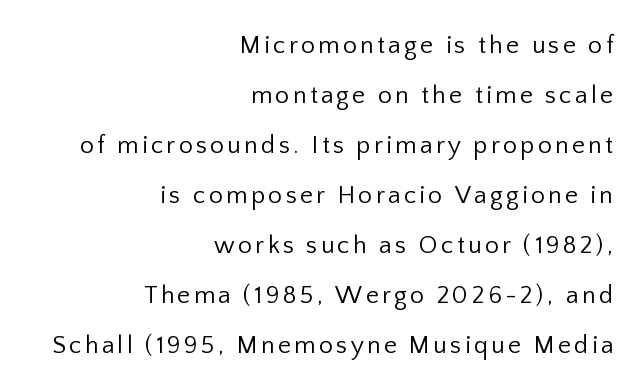
{"italic": "no", "bold": "no", "underline": "no", "align": "right", "line_spacing": "loose", "line_spacing_ratio": 2.0, "glyph_px": 25}
